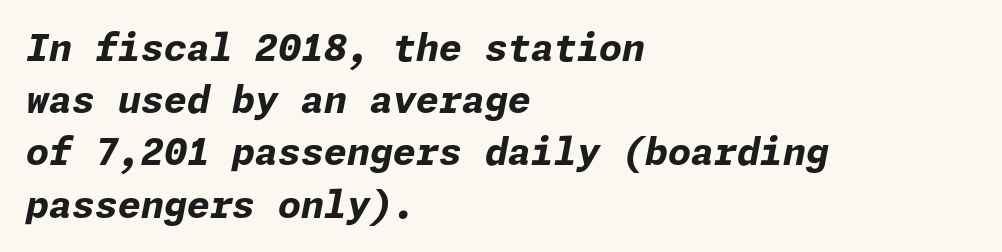
Q: Is the text bold? A: Yes.
Q: Is the text italic (slanted)? A: Yes, it leans right by about 11 degrees.
Q: Is the text underlined? A: No.
Q: How is the paragraph aligned? A: Left-aligned.
Q: Is the spacing between letters normal or unusually wide? A: Normal.
Q: Is the spacing between lines tight, normal or loose? A: Normal.
Q: Width (condensed, normal, or wide)? A: Normal.
Q: Stroke contrast? A: Low.
Q: x-height? A: Medium.
